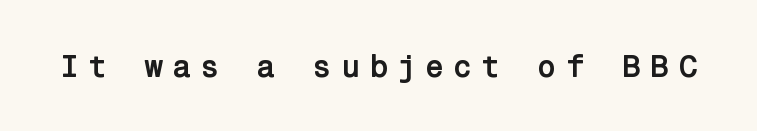
The image shows 32 px semibold sans-serif type, upright; set unusually wide letter spacing (+0.26 em), not underlined; low stroke contrast and a medium x-height.
